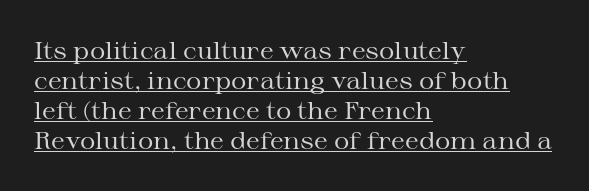
Q: Is the text bold? A: No.
Q: Is the text italic (slanted)? A: No, it is upright.
Q: Is the text underlined? A: Yes.
Q: How is the paragraph aligned? A: Left-aligned.
Q: Is the spacing between letters normal or unusually wide? A: Normal.
Q: Is the spacing between lines tight, normal or loose? A: Normal.
